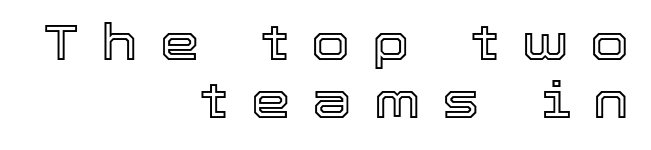
{"italic": "no", "width": "normal", "x_height": "medium", "monospaced": "no", "underline": "no", "align": "right", "line_spacing_ratio": 1.16, "letter_spacing": "wide", "letter_spacing_em": 0.44, "glyph_px": 50}
